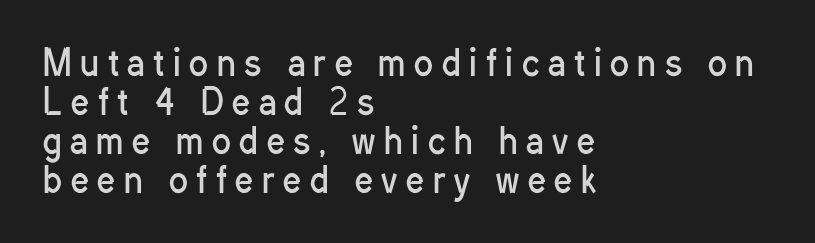
Q: Is the text bold? A: No.
Q: Is the text italic (slanted)? A: No, it is upright.
Q: Is the typeface a serif or a sans-serif typeface? A: Sans-serif.
Q: Is the text underlined? A: No.
Q: How is the paragraph aligned? A: Left-aligned.
Q: Is the spacing between letters normal or unusually wide? A: Unusually wide.
Q: Is the spacing between lines tight, normal or loose? A: Tight.
Q: Width (condensed, normal, or wide)? A: Condensed.
Q: Stroke contrast? A: Low.
Q: x-height? A: Medium.
Q: Monospaced? A: No.
